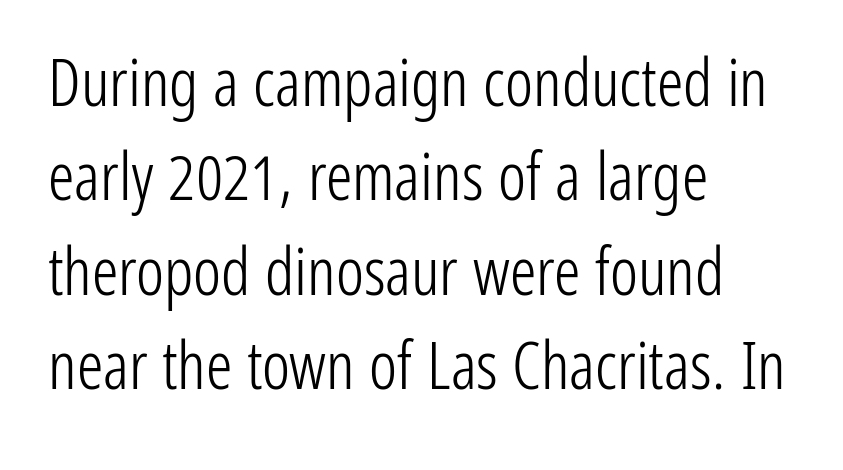
{"serif": "no", "italic": "no", "bold": "no", "weight": "light", "width": "condensed", "stroke_contrast": "low", "x_height": "medium", "monospaced": "no", "underline": "no", "align": "left", "line_spacing": "normal", "line_spacing_ratio": 1.43, "letter_spacing": "normal", "letter_spacing_em": 0.0, "glyph_px": 66}
